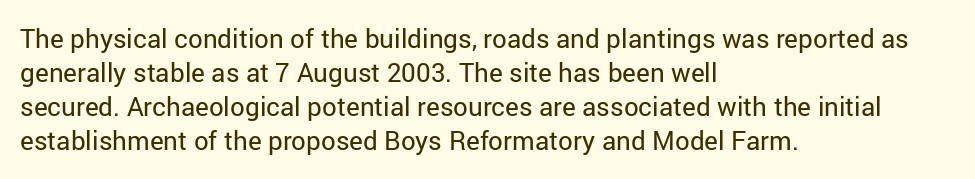
Q: Is the text bold? A: No.
Q: Is the text italic (slanted)? A: No, it is upright.
Q: Is the text underlined? A: No.
Q: How is the paragraph aligned? A: Left-aligned.
Q: Is the spacing between letters normal or unusually wide? A: Normal.
Q: Is the spacing between lines tight, normal or loose? A: Normal.
